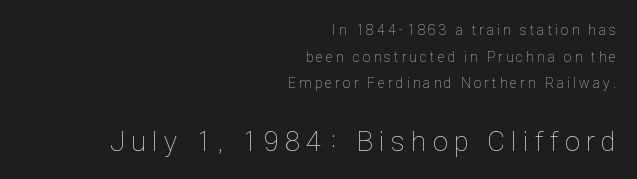
A typesetter would call this proportional, since set widths differ per character. Does extra space separate the letters? Yes, quite a lot of it. The second block has been scaled up relative to the first. When letters stand straight like this, we call the style roman or upright.
